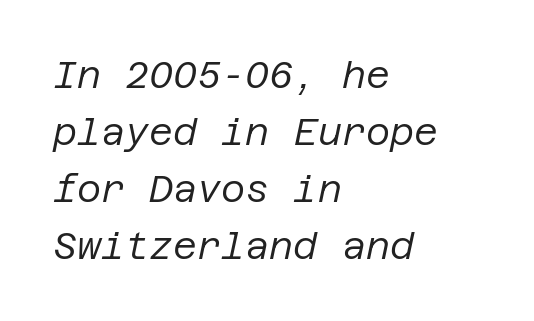
{"italic": "yes", "lean": "right", "slant_degrees": 12, "bold": "no", "weight": "regular", "width": "normal", "stroke_contrast": "low", "x_height": "large", "underline": "no", "align": "left", "line_spacing": "normal", "line_spacing_ratio": 1.54, "letter_spacing": "normal", "letter_spacing_em": 0.0, "glyph_px": 37}
